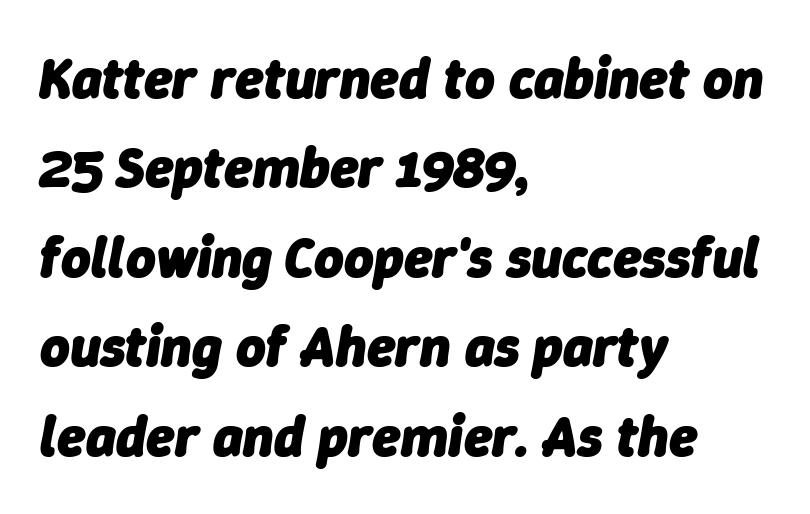
The face used here has the dense, thick strokes of a bold. The text carries the slant typical of an italic or oblique font. The passage shown is typed in a proportional face where columns would drift. These lines stack with their left ends in a neat column. Honestly, the row spacing looks completely unremarkable. Between one letter and the next there's only the usual sliver of space.
